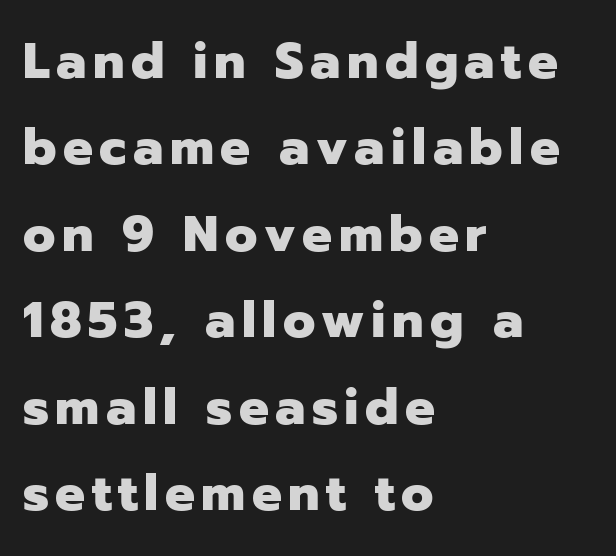
Weight check: bold — yes, fully. The paragraph has a hard left edge and a soft right edge. You can tell from the bare stems that sans-serif type was used. Posture: vertical. A clean baseline with only descenders dipping below it. You could not count columns in this text — the font is proportionally spaced.
